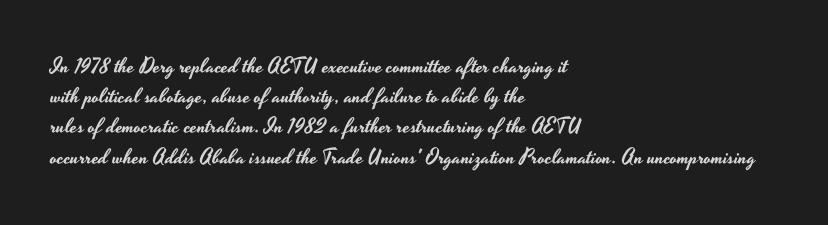
The lines sit at an ordinary, default distance from one another. What stands out about the letter spacing? Nothing — it is the standard amount. Leftover space on each line is placed entirely after the last word. Check the space under the baseline: it is left empty.
